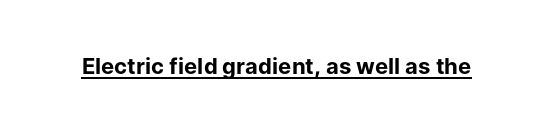
{"italic": "no", "bold": "yes", "underline": "yes", "letter_spacing": "normal", "letter_spacing_em": 0.0, "glyph_px": 22}
